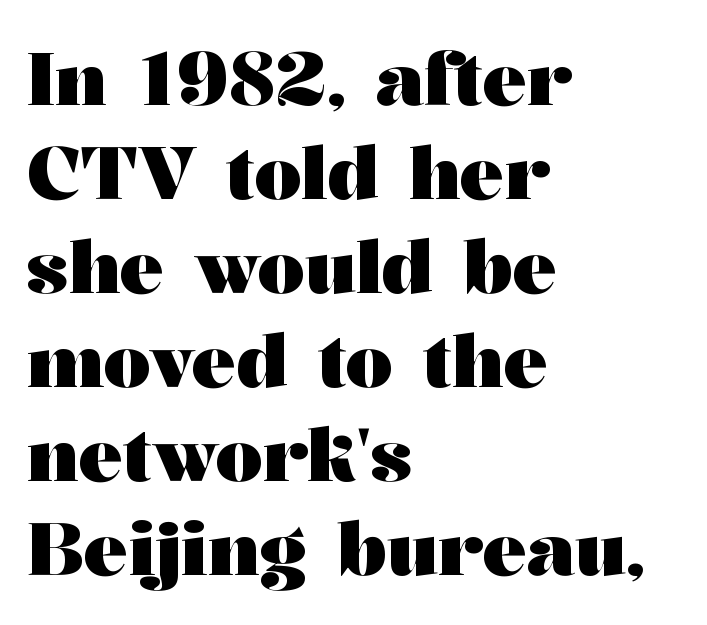
One-word summary of the alignment: left. Strong, thick strokes mark this as bold type. How are the letters spaced? Ordinarily, with no added tracking. A normal amount of white space separates one row of letters from the next.
